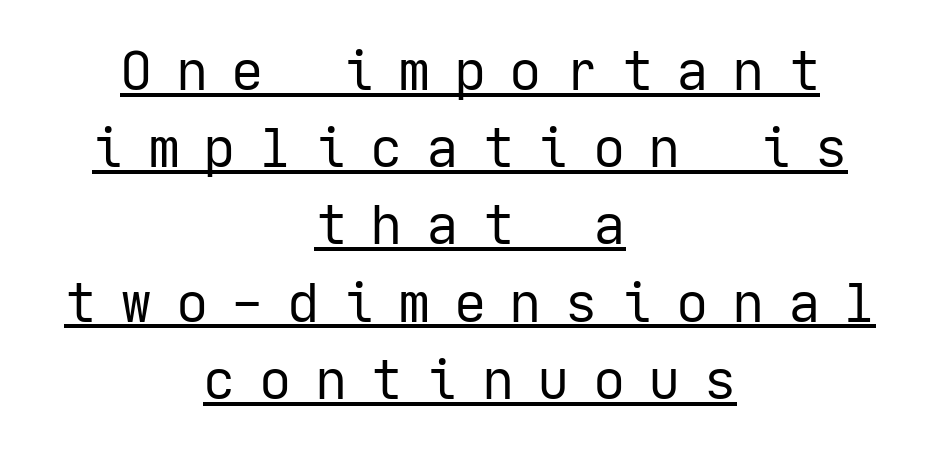
These lines are centered, leaving both edges ragged. No italicization has been applied; the sample stays upright. Note: no serifs on the glyphs. There is plenty of visible air inserted between adjacent glyphs. The letterforms sit at book weight or below. These lines sit exactly where default settings would place them.
